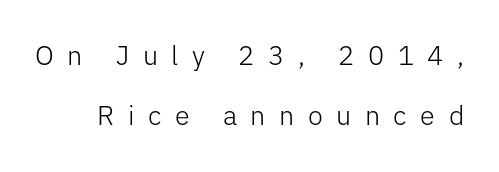
The lettering holds an erect, upright posture throughout. The cut favours lightness, reaching ordinary text weight at its darkest. The rendering uses a large line-height, opening up the rows. The gap between lines stays unmarked. Look at the tracking — it's clearly loosened, letters drifting apart.
